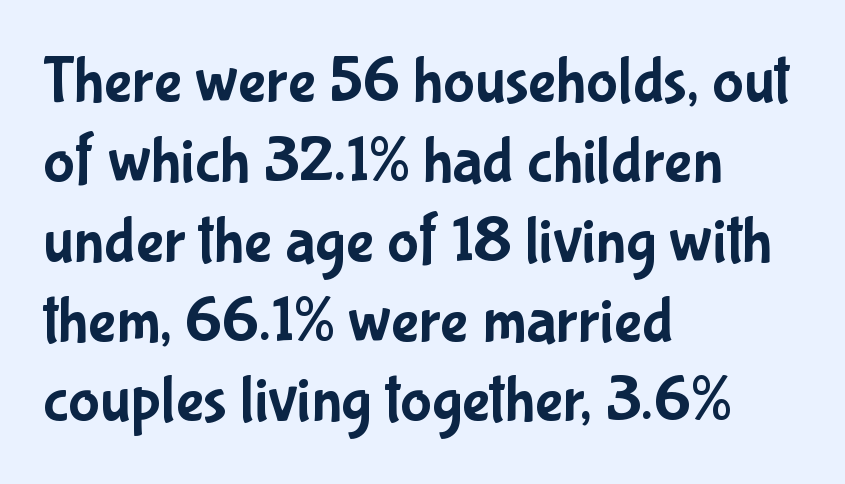
Q: Is the text italic (slanted)? A: No, it is upright.
Q: Is the typeface a serif or a sans-serif typeface? A: Sans-serif.
Q: Is the text underlined? A: No.
Q: How is the paragraph aligned? A: Left-aligned.
Q: Is the spacing between letters normal or unusually wide? A: Normal.
Q: Width (condensed, normal, or wide)? A: Condensed.
Q: Stroke contrast? A: Low.
Q: x-height? A: Medium.
Q: Monospaced? A: No.
